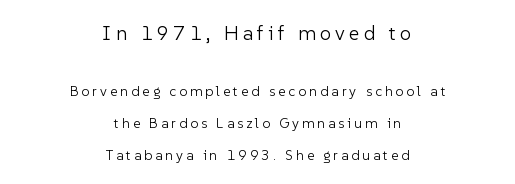
The image shows 20 px text type, upright; set centered, loose line spacing (2.29x), unusually wide letter spacing (+0.22 em), not underlined; the first (top) block is 1.43x larger.
